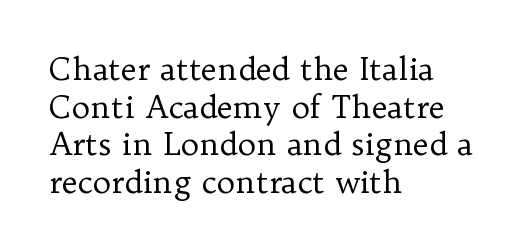
Q: Is the text bold? A: No.
Q: Is the text italic (slanted)? A: No, it is upright.
Q: Is the typeface a serif or a sans-serif typeface? A: Serif.
Q: Is the text underlined? A: No.
Q: How is the paragraph aligned? A: Left-aligned.
Q: Is the spacing between letters normal or unusually wide? A: Normal.
Q: Width (condensed, normal, or wide)? A: Normal.
Q: Stroke contrast? A: Low.
Q: x-height? A: Medium.
Q: Monospaced? A: No.
